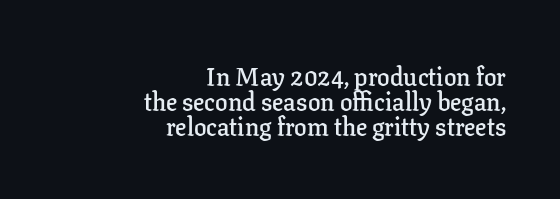
Q: Is the text bold? A: Semi-bold.
Q: Is the text italic (slanted)? A: No, it is upright.
Q: Is the text underlined? A: No.
Q: How is the paragraph aligned? A: Right-aligned.
Q: Is the spacing between letters normal or unusually wide? A: Normal.
Q: Is the spacing between lines tight, normal or loose? A: Tight.
